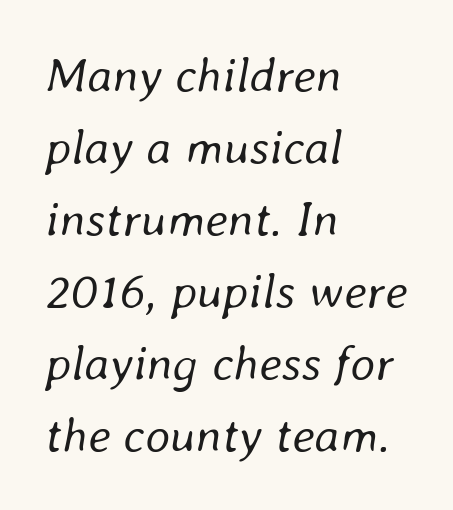
Q: Is the text bold? A: No.
Q: Is the text italic (slanted)? A: Yes, it leans right by about 8 degrees.
Q: Is the text underlined? A: No.
Q: How is the paragraph aligned? A: Left-aligned.
Q: Is the spacing between letters normal or unusually wide? A: Normal.
Q: Is the spacing between lines tight, normal or loose? A: Normal.
Q: Width (condensed, normal, or wide)? A: Normal.
Q: Stroke contrast? A: Low.
Q: x-height? A: Medium.
Q: Monospaced? A: No.
